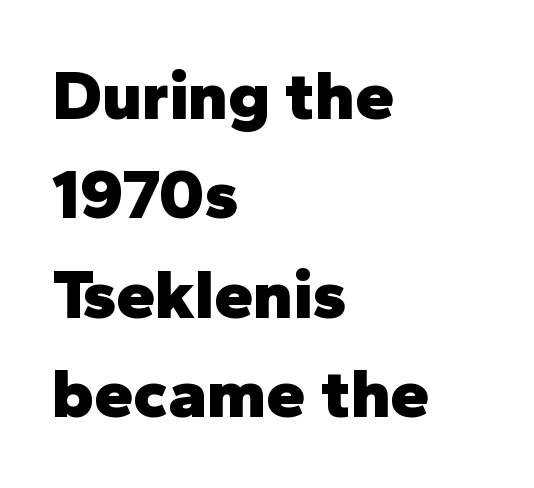
The image shows 70 px heavy sans-serif type, upright; set left-aligned, normal line spacing (1.42x), normal letter spacing, not underlined; low stroke contrast and a medium x-height.
